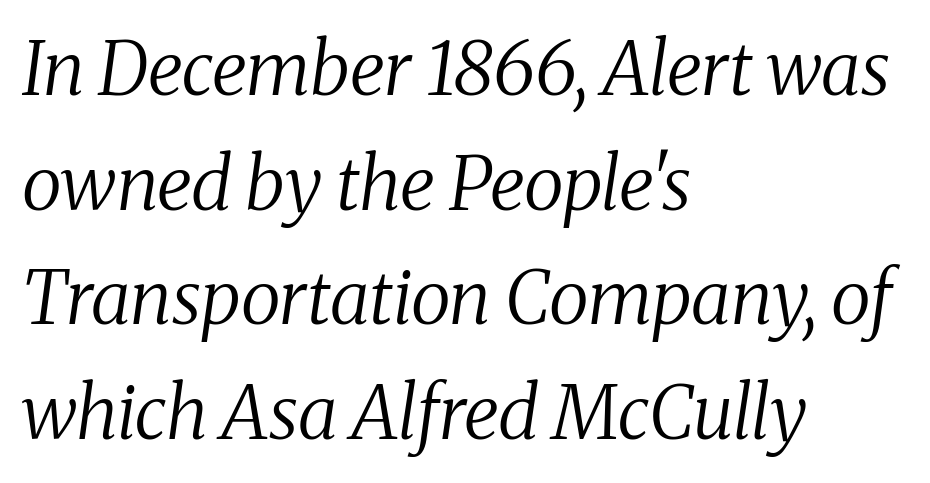
The block of text has a typical density, with ordinary space between rows. You could call the tracking neutral — neither tight nor loose. Tall strokes in this sample are angled rather than plumb. Each stroke keeps to a modest, everyday thickness or less. Notice how the passage keeps a crisp vertical edge on the left only. Each row of text sits above clean, open space.
